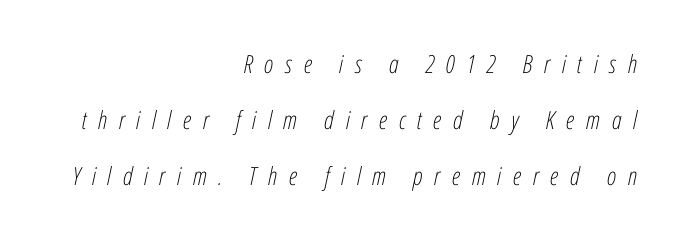
The text carries the slant typical of an italic or oblique font. Does the copy run flush right? Yes — the right margin is perfectly even. Letters rest on an invisible, unmarked baseline. Glyph-to-glyph distance is far greater than everyday printed text. The leading is generous, giving the passage an open texture.
